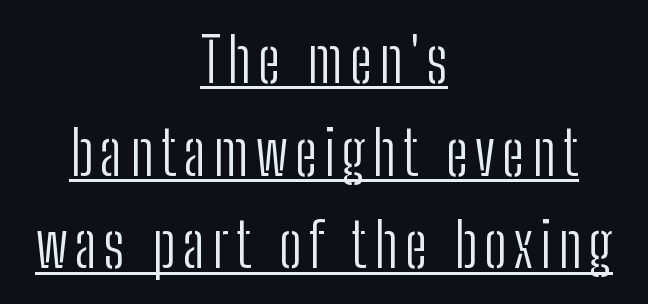
Heft: none added — not bold. A typesetter would mark this as roman, not italic. The typesetter has applied underlining to the passage shown. Is this a fixed-width face? No — the glyphs have proportional, varying widths.
